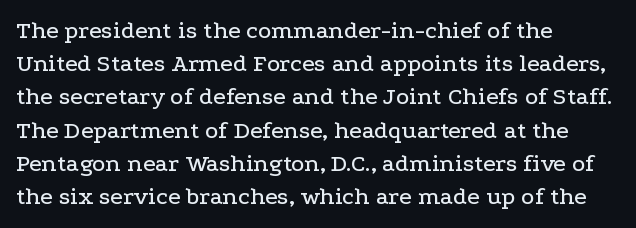
Q: Is the text italic (slanted)? A: No, it is upright.
Q: Is the text underlined? A: No.
Q: How is the paragraph aligned? A: Left-aligned.
Q: Is the spacing between letters normal or unusually wide? A: Normal.
Q: Is the spacing between lines tight, normal or loose? A: Normal.
